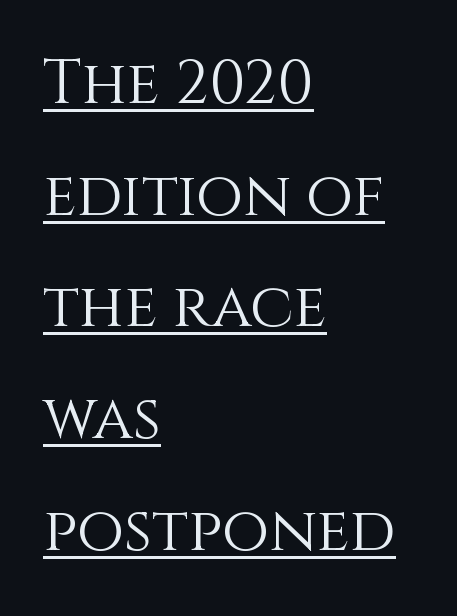
Q: Is the text bold? A: No.
Q: Is the text italic (slanted)? A: No, it is upright.
Q: Is the text underlined? A: Yes.
Q: How is the paragraph aligned? A: Left-aligned.
Q: Is the spacing between letters normal or unusually wide? A: Normal.
Q: Width (condensed, normal, or wide)? A: Normal.
Q: Stroke contrast? A: Medium.
Q: x-height? A: Large.
Q: Monospaced? A: No.
